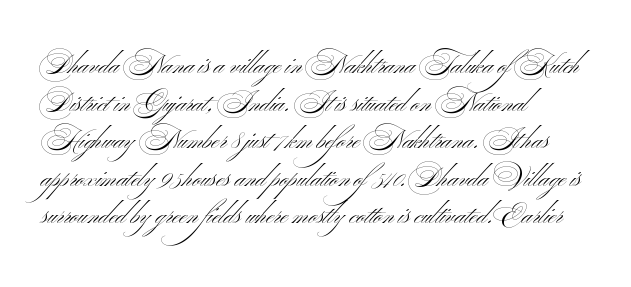
The passage shown has conventional tracking throughout. The lines are quadded left. Bare-footed words on every line. Is there much room between lines? A standard amount, neither cramped nor airy. Weight class: somewhere from thin through regular.
